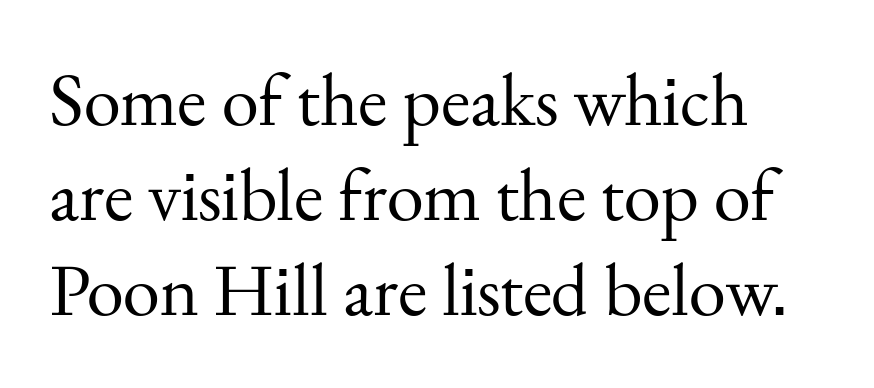
Q: Is the text bold? A: No.
Q: Is the text italic (slanted)? A: No, it is upright.
Q: Is the typeface a serif or a sans-serif typeface? A: Serif.
Q: Is the text underlined? A: No.
Q: Is the spacing between letters normal or unusually wide? A: Normal.
Q: Is the spacing between lines tight, normal or loose? A: Normal.
Q: Width (condensed, normal, or wide)? A: Normal.
Q: Stroke contrast? A: Medium.
Q: x-height? A: Small.
Q: Monospaced? A: No.
